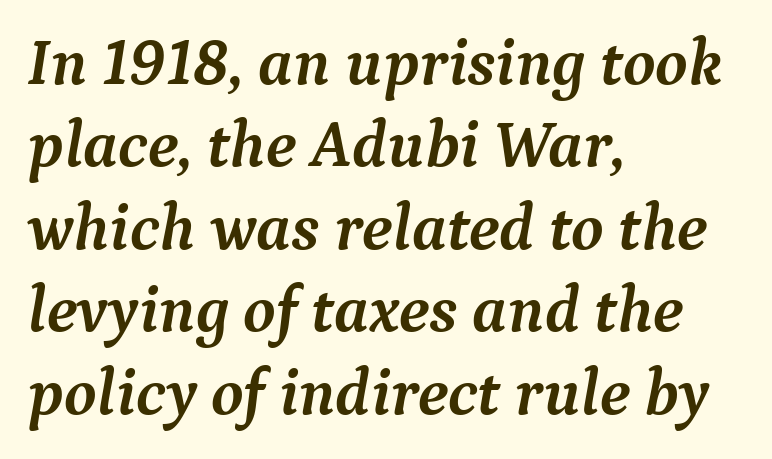
{"serif": "yes", "italic": "yes", "lean": "right", "slant_degrees": 9, "bold": "yes", "weight": "semibold", "width": "normal", "stroke_contrast": "medium", "x_height": "medium", "monospaced": "no", "underline": "no", "align": "left", "line_spacing": "normal", "line_spacing_ratio": 1.25, "letter_spacing": "normal", "letter_spacing_em": 0.0, "glyph_px": 66}
